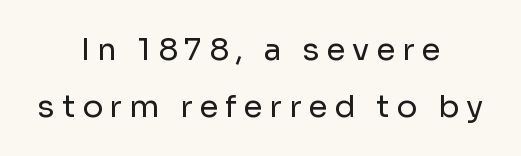
Q: Is the text bold? A: No.
Q: Is the text italic (slanted)? A: No, it is upright.
Q: Is the typeface a serif or a sans-serif typeface? A: Sans-serif.
Q: Is the text underlined? A: No.
Q: How is the paragraph aligned? A: Centered.
Q: Is the spacing between letters normal or unusually wide? A: Unusually wide.
Q: Width (condensed, normal, or wide)? A: Normal.
Q: Stroke contrast? A: Low.
Q: x-height? A: Medium.
Q: Monospaced? A: No.
